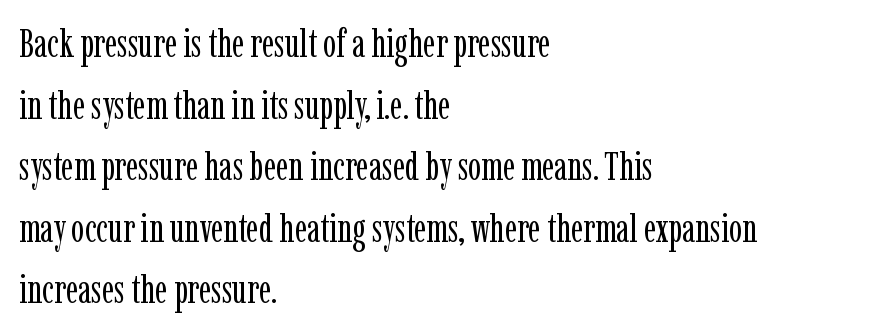
{"serif": "yes", "italic": "no", "bold": "no", "weight": "regular", "width": "condensed", "stroke_contrast": "low", "x_height": "medium", "monospaced": "no", "underline": "no", "align": "left", "line_spacing": "normal", "line_spacing_ratio": 1.58, "letter_spacing": "normal", "letter_spacing_em": 0.0, "glyph_px": 39}
